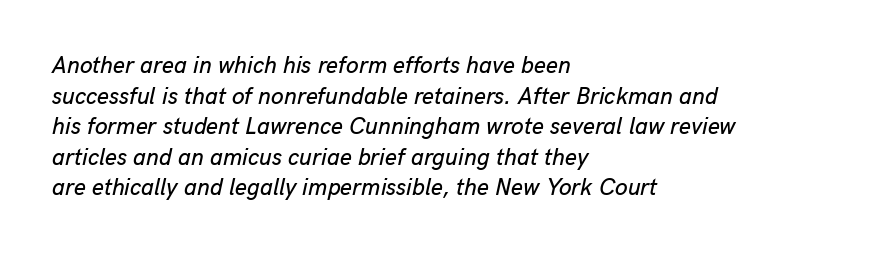
{"italic": "yes", "lean": "right", "slant_degrees": 13, "underline": "no", "align": "left", "line_spacing": "normal", "line_spacing_ratio": 1.33, "letter_spacing": "normal", "letter_spacing_em": 0.0, "glyph_px": 23}
